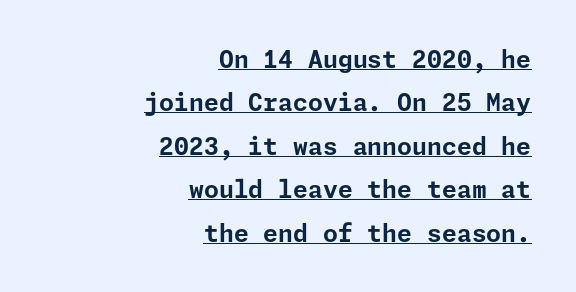
Q: Is the text bold? A: Yes.
Q: Is the text italic (slanted)? A: No, it is upright.
Q: Is the text underlined? A: Yes.
Q: How is the paragraph aligned? A: Right-aligned.
Q: Is the spacing between letters normal or unusually wide? A: Normal.
